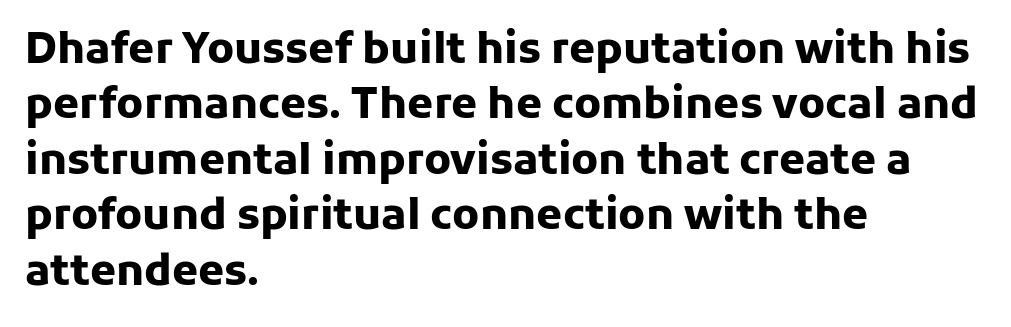
The image shows 42 px heavy sans-serif type, upright; set left-aligned, normal line spacing (1.32x), normal letter spacing, not underlined; low stroke contrast and a medium x-height.
